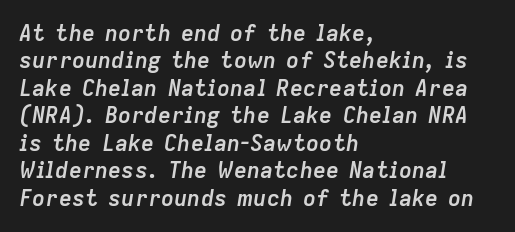
Q: Is the text bold? A: Yes.
Q: Is the text italic (slanted)? A: Yes, it leans right by about 9 degrees.
Q: Is the text underlined? A: No.
Q: How is the paragraph aligned? A: Left-aligned.
Q: Is the spacing between letters normal or unusually wide? A: Normal.
Q: Is the spacing between lines tight, normal or loose? A: Normal.
